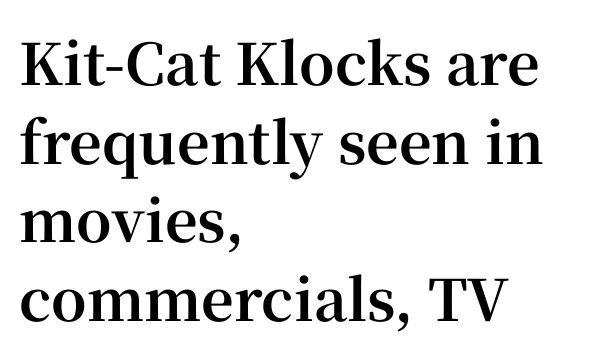
{"serif": "yes", "italic": "no", "bold": "yes", "weight": "bold", "width": "normal", "stroke_contrast": "high", "x_height": "medium", "monospaced": "no", "underline": "no", "align": "left", "line_spacing": "normal", "line_spacing_ratio": 1.38, "letter_spacing": "normal", "letter_spacing_em": 0.0, "glyph_px": 57}
